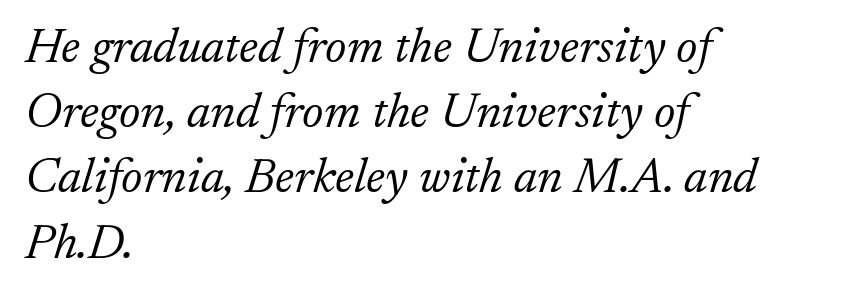
{"serif": "yes", "italic": "yes", "lean": "right", "slant_degrees": 17, "bold": "no", "weight": "light", "width": "normal", "stroke_contrast": "low", "x_height": "small", "monospaced": "no", "underline": "no", "align": "left", "line_spacing": "normal", "line_spacing_ratio": 1.33, "letter_spacing": "normal", "letter_spacing_em": 0.0, "glyph_px": 49}
